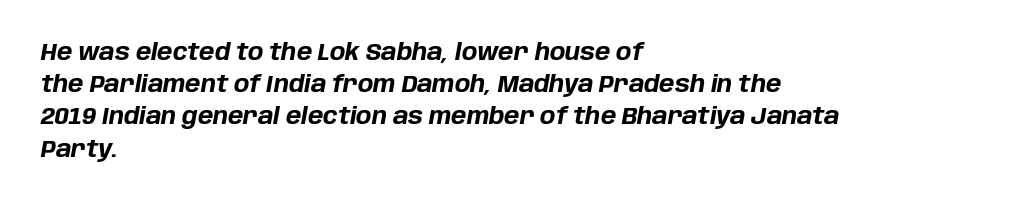
{"italic": "yes", "lean": "right", "slant_degrees": 10, "bold": "yes", "underline": "no", "align": "left", "line_spacing": "normal", "line_spacing_ratio": 1.4, "letter_spacing": "normal", "letter_spacing_em": 0.0, "glyph_px": 23}
